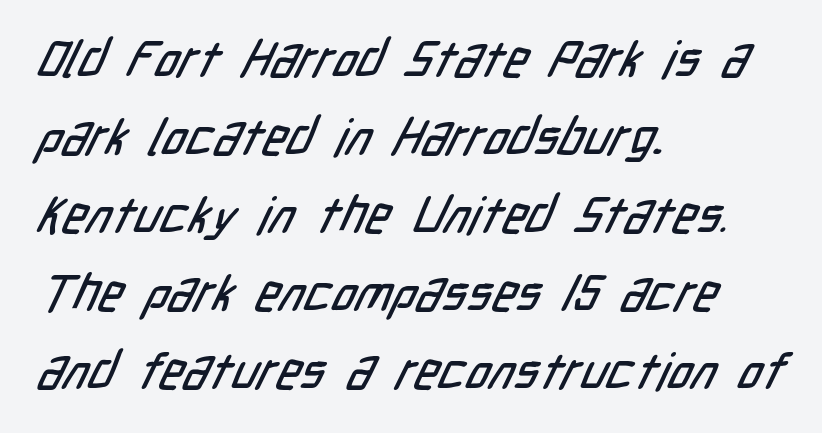
{"serif": "no", "width": "condensed", "stroke_contrast": "low", "x_height": "medium", "monospaced": "no", "underline": "no", "align": "left", "line_spacing": "normal", "line_spacing_ratio": 1.53, "letter_spacing": "normal", "letter_spacing_em": 0.0, "glyph_px": 51}
